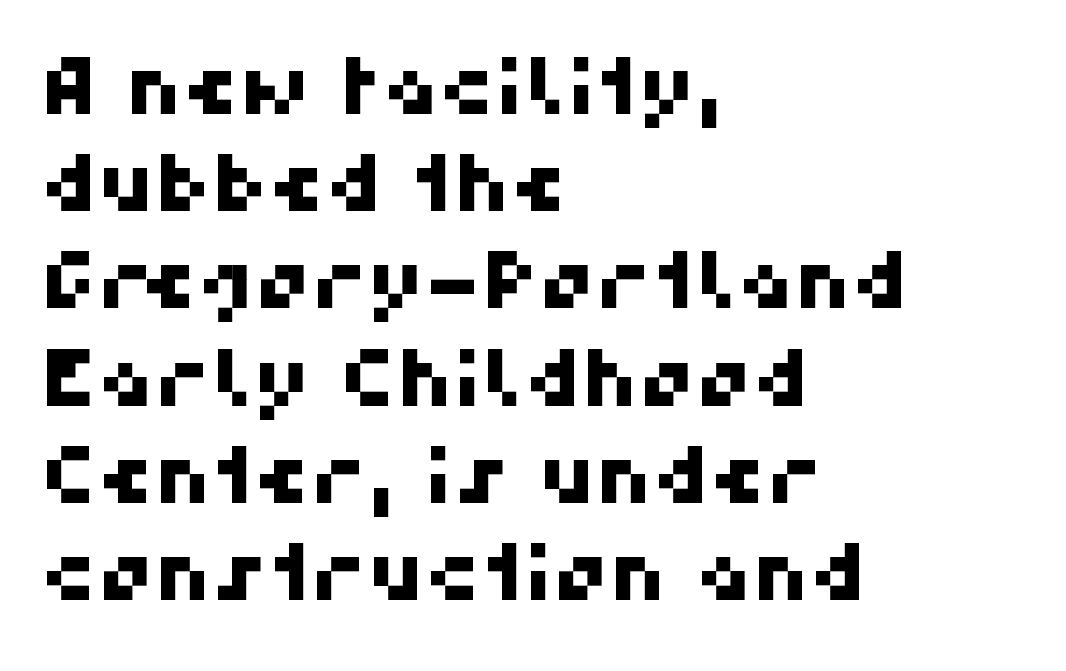
Q: Is the typeface a serif or a sans-serif typeface? A: Sans-serif.
Q: Is the text underlined? A: No.
Q: How is the paragraph aligned? A: Left-aligned.
Q: Is the spacing between letters normal or unusually wide? A: Normal.
Q: Width (condensed, normal, or wide)? A: Normal.
Q: Stroke contrast? A: High.
Q: x-height? A: Medium.
Q: Monospaced? A: No.
